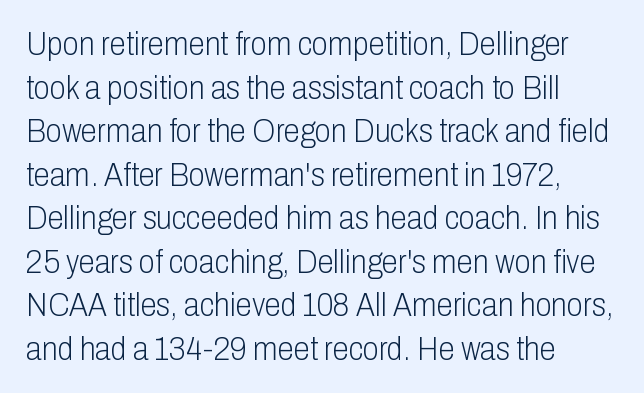
Q: Is the text bold? A: No.
Q: Is the text italic (slanted)? A: No, it is upright.
Q: Is the typeface a serif or a sans-serif typeface? A: Sans-serif.
Q: Is the text underlined? A: No.
Q: How is the paragraph aligned? A: Left-aligned.
Q: Is the spacing between letters normal or unusually wide? A: Normal.
Q: Is the spacing between lines tight, normal or loose? A: Normal.
Q: Width (condensed, normal, or wide)? A: Condensed.
Q: Stroke contrast? A: Low.
Q: x-height? A: Medium.
Q: Monospaced? A: No.
